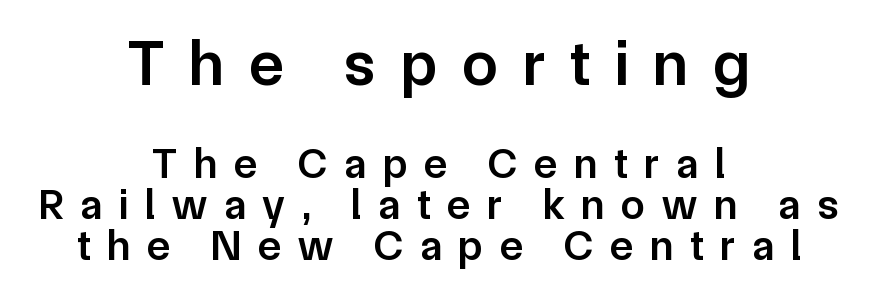
{"serif": "no", "italic": "no", "bold": "semi", "weight": "semibold", "width": "normal", "stroke_contrast": "low", "x_height": "medium", "monospaced": "no", "underline": "no", "align": "center", "line_spacing": "tight", "line_spacing_ratio": 0.95, "letter_spacing": "wide", "letter_spacing_em": 0.39, "larger_block": "first", "size_ratio": 1.49, "glyph_px": 64}
